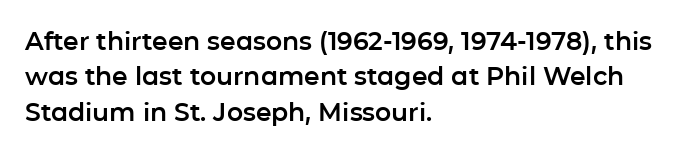
The line texture is even and compact thanks to regular tracking. Glance below the letters and you will spot only blank space. It's the straight-up-and-down kind of type. Each line starts at the same left margin while the right side varies. Reading down the column, the eye jumps a familiar distance to each next line.
